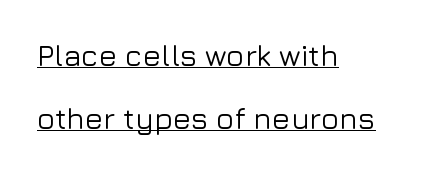
The image shows 30 px sans-serif type, upright; set left-aligned, loose line spacing (2.09x), normal letter spacing, underlined; low stroke contrast and a medium x-height.
